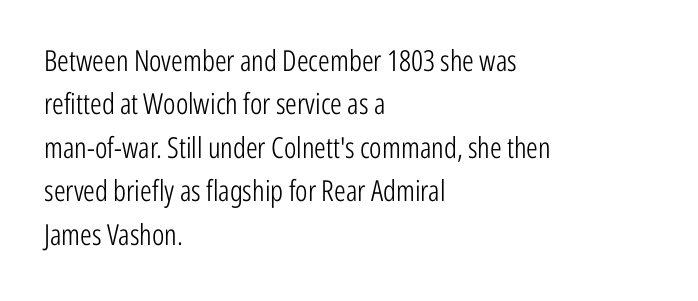
Here the designer chose a conventional face with non-uniform glyph widths. A typesetter would label this face a sans. This sample uses an upright cut, with every glyph sitting square on the baseline. Alignment: flush left. Any mark beneath the type? The region is blank.
